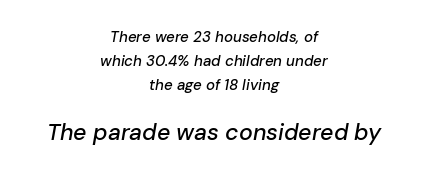
The image shows 23 px text type, italic (leaning right); set centered, normal line spacing (1.59x), normal letter spacing, not underlined; the second (bottom) block is 1.53x larger.
